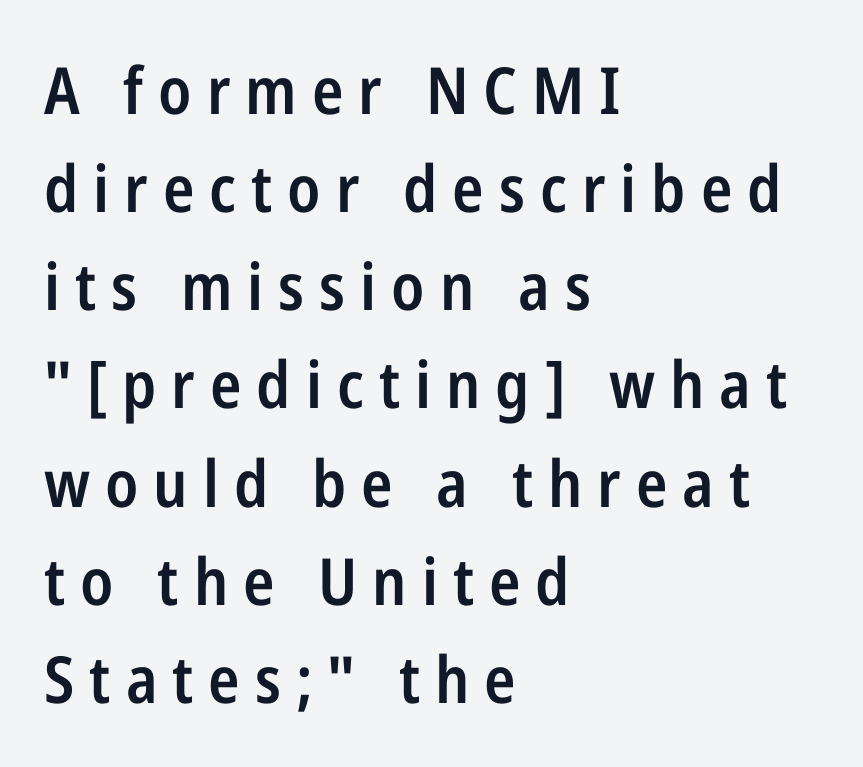
The image shows 65 px semibold, condensed sans-serif type, upright; set left-aligned, normal line spacing (1.51x), unusually wide letter spacing (+0.23 em), not underlined; low stroke contrast and a medium x-height.
